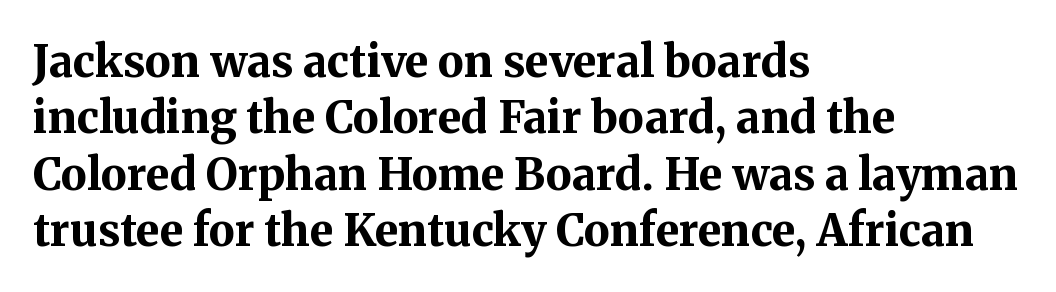
{"serif": "yes", "italic": "no", "bold": "yes", "weight": "bold", "width": "normal", "stroke_contrast": "medium", "x_height": "medium", "monospaced": "no", "underline": "no", "align": "left", "line_spacing": "normal", "line_spacing_ratio": 1.28, "letter_spacing": "normal", "letter_spacing_em": 0.0, "glyph_px": 44}
